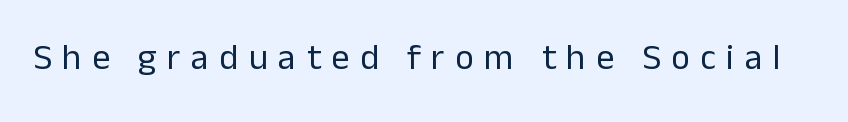
{"serif": "no", "italic": "no", "bold": "no", "weight": "regular", "width": "normal", "stroke_contrast": "low", "x_height": "medium", "monospaced": "no", "underline": "no", "letter_spacing": "wide", "letter_spacing_em": 0.29, "glyph_px": 36}
